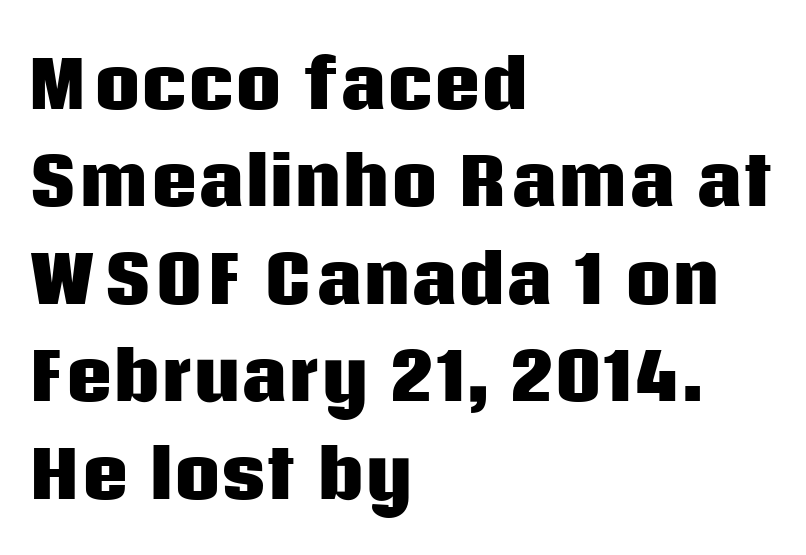
The image shows 65 px heavy sans-serif type, upright; set left-aligned, normal line spacing (1.5x), normal letter spacing, not underlined; low stroke contrast and a large x-height.
